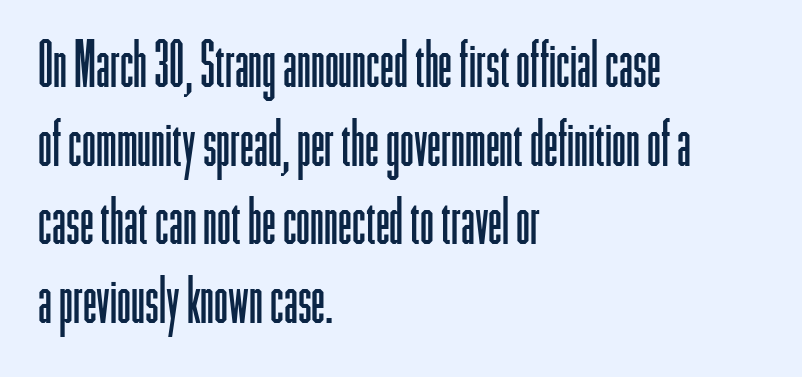
{"serif": "no", "italic": "no", "bold": "no", "weight": "light", "width": "condensed", "stroke_contrast": "low", "x_height": "medium", "monospaced": "no", "underline": "no", "align": "left", "line_spacing": "normal", "line_spacing_ratio": 1.25, "letter_spacing": "normal", "letter_spacing_em": 0.0, "glyph_px": 63}
